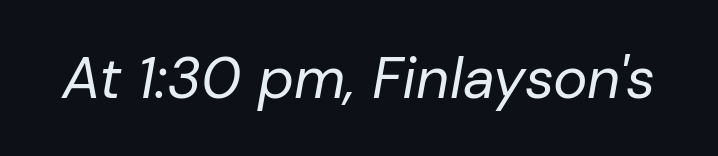
The image shows 58 px regular-weight type, italic (leaning right); set normal letter spacing, not underlined; low stroke contrast and a medium x-height.
